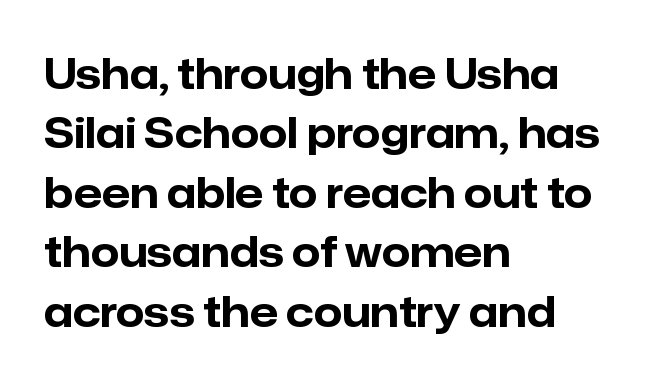
The image shows 41 px bold sans-serif type, upright; set left-aligned, normal line spacing (1.45x), normal letter spacing, not underlined; low stroke contrast and a medium x-height.
